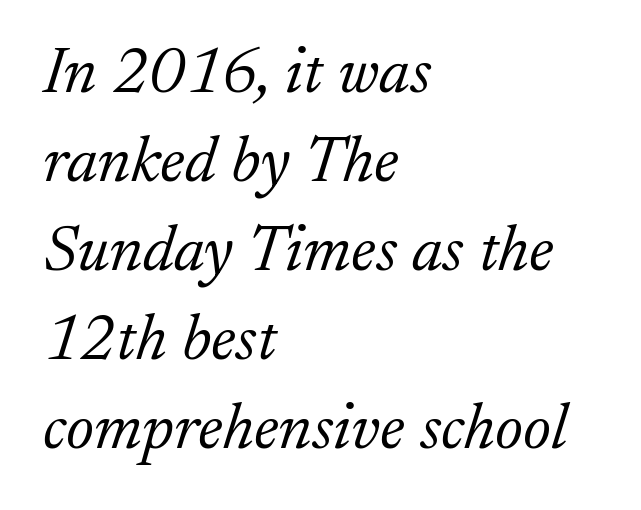
Q: Is the text bold? A: No.
Q: Is the text italic (slanted)? A: Yes, it leans right by about 17 degrees.
Q: Is the typeface a serif or a sans-serif typeface? A: Serif.
Q: Is the text underlined? A: No.
Q: How is the paragraph aligned? A: Left-aligned.
Q: Is the spacing between letters normal or unusually wide? A: Normal.
Q: Is the spacing between lines tight, normal or loose? A: Normal.
Q: Width (condensed, normal, or wide)? A: Normal.
Q: Stroke contrast? A: Low.
Q: x-height? A: Small.
Q: Monospaced? A: No.
